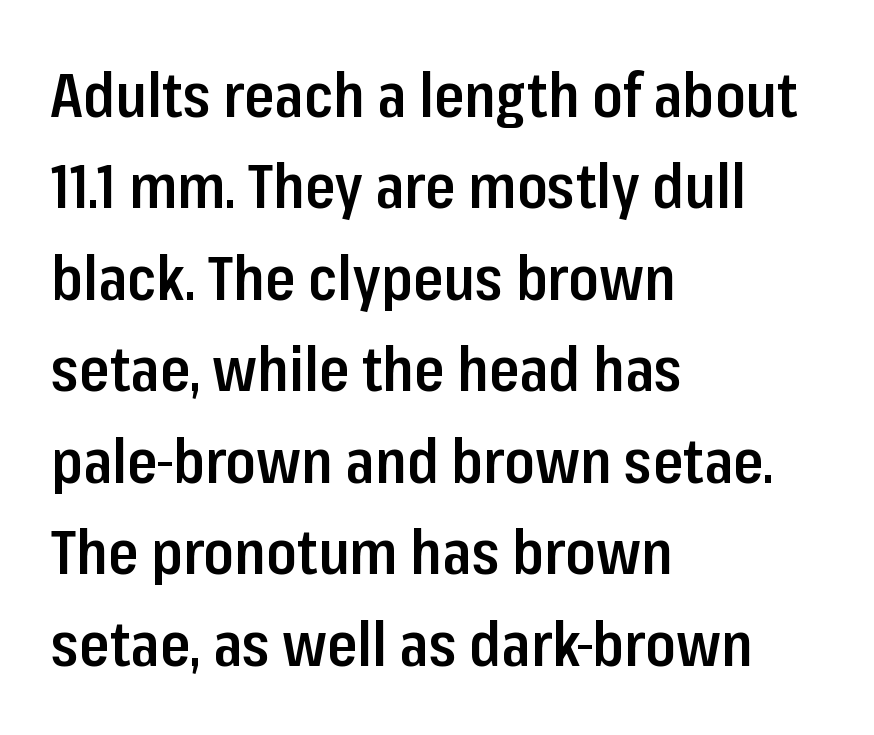
The image shows 61 px semibold, condensed sans-serif type, upright; set left-aligned, normal line spacing (1.5x), normal letter spacing, not underlined; low stroke contrast and a medium x-height.
